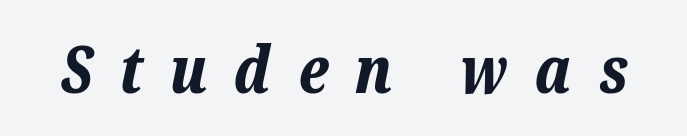
The image shows 65 px bold type, italic (leaning right); set unusually wide letter spacing (+0.41 em), not underlined; low stroke contrast and a medium x-height.
